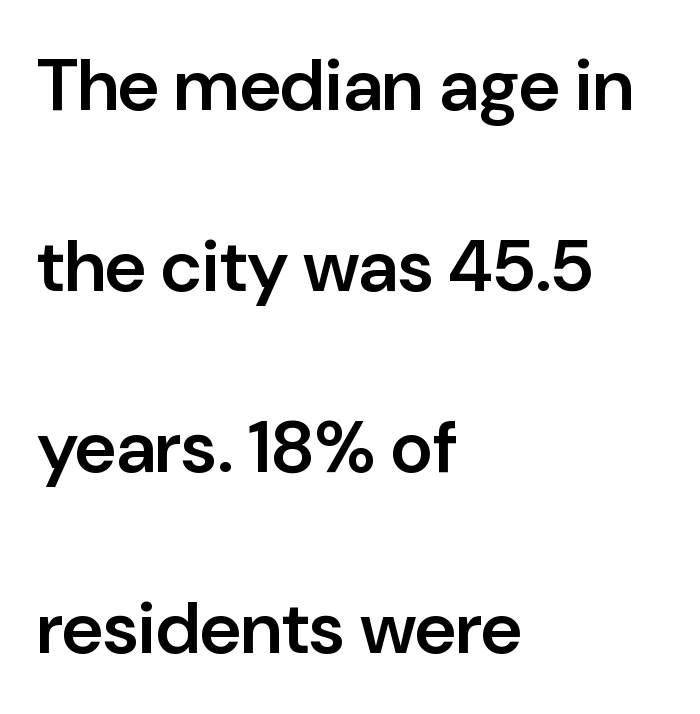
Q: Is the text bold? A: Semi-bold.
Q: Is the text italic (slanted)? A: No, it is upright.
Q: Is the typeface a serif or a sans-serif typeface? A: Sans-serif.
Q: Is the text underlined? A: No.
Q: How is the paragraph aligned? A: Left-aligned.
Q: Is the spacing between letters normal or unusually wide? A: Normal.
Q: Is the spacing between lines tight, normal or loose? A: Loose.
Q: Width (condensed, normal, or wide)? A: Normal.
Q: Stroke contrast? A: Low.
Q: x-height? A: Medium.
Q: Monospaced? A: No.
